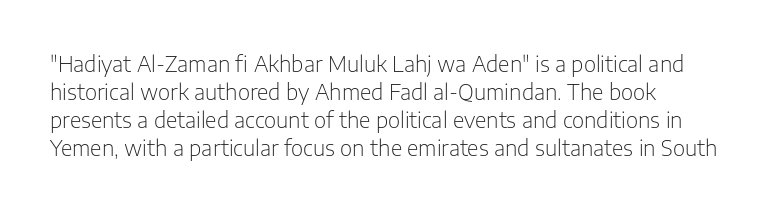
{"italic": "no", "bold": "no", "underline": "no", "align": "left", "line_spacing": "normal", "line_spacing_ratio": 1.33, "letter_spacing": "normal", "letter_spacing_em": 0.0, "glyph_px": 21}
